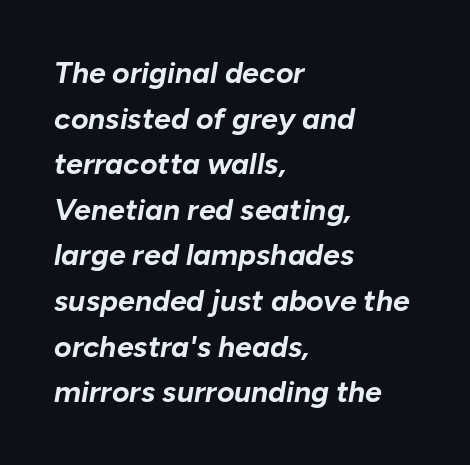
Q: Is the text bold? A: Yes.
Q: Is the text italic (slanted)? A: Yes, it leans right by about 10 degrees.
Q: Is the text underlined? A: No.
Q: How is the paragraph aligned? A: Left-aligned.
Q: Is the spacing between letters normal or unusually wide? A: Normal.
Q: Is the spacing between lines tight, normal or loose? A: Normal.
Q: Width (condensed, normal, or wide)? A: Normal.
Q: Stroke contrast? A: Low.
Q: x-height? A: Medium.
Q: Monospaced? A: No.
